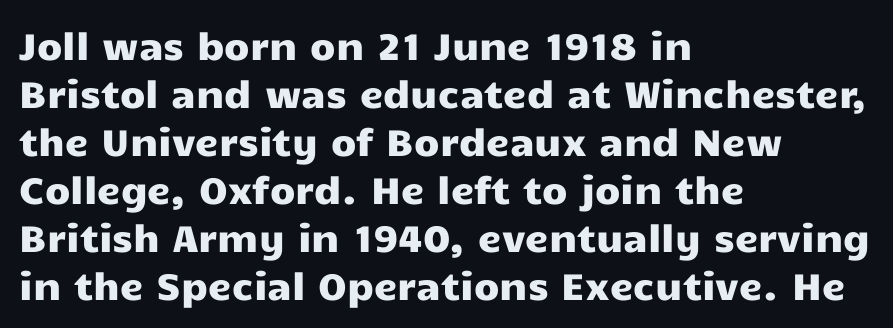
Q: Is the text italic (slanted)? A: No, it is upright.
Q: Is the typeface a serif or a sans-serif typeface? A: Sans-serif.
Q: Is the text underlined? A: No.
Q: How is the paragraph aligned? A: Left-aligned.
Q: Is the spacing between letters normal or unusually wide? A: Normal.
Q: Is the spacing between lines tight, normal or loose? A: Normal.
Q: Width (condensed, normal, or wide)? A: Wide.
Q: Stroke contrast? A: Low.
Q: x-height? A: Medium.
Q: Monospaced? A: No.
